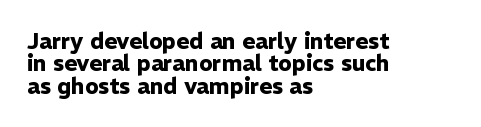
The foot of each line stays bare and open. Is there much room between lines? No — they nearly touch. Notice how the passage keeps a crisp vertical edge on the left only. Heavy, bold letterforms. Tracking here is standard; glyphs follow each other at the usual distance. No italicization has been applied; the sample stays upright.
